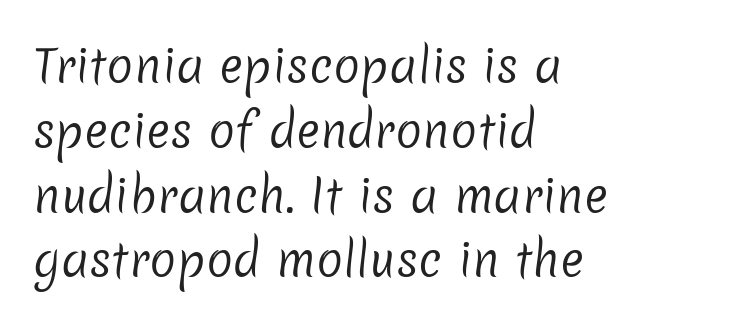
Nothing heavy about these letters — not bold at all. The paragraph has a hard left edge and a soft right edge. Nope, no serifs anywhere on these letters. The line texture is even and compact thanks to regular tracking. Clear beneath every line of the passage. These lines sit exactly where default settings would place them.
